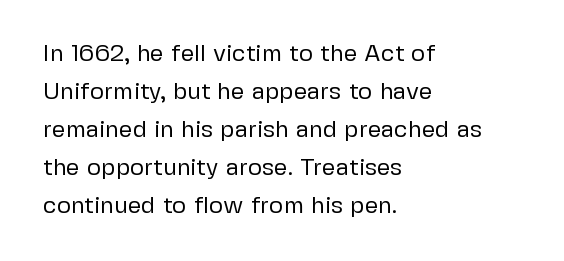
The image shows 24 px text type, upright; set left-aligned, normal line spacing (1.58x), normal letter spacing, not underlined.
